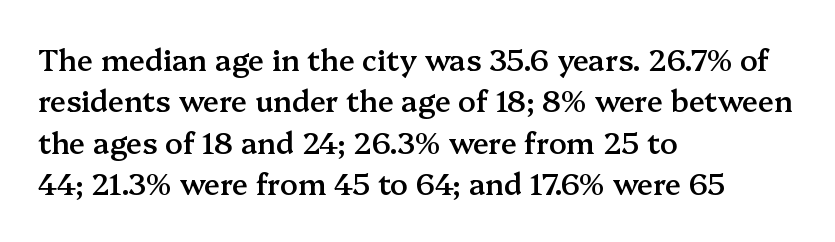
A typesetter would call this proportional, since set widths differ per character. Observe the ordinary spacing: letters are neighbours, not strangers. Visually the block forms a straight wall on the left and a jagged coastline on the right. The strokes are fattened partway — semibold, not bold.
